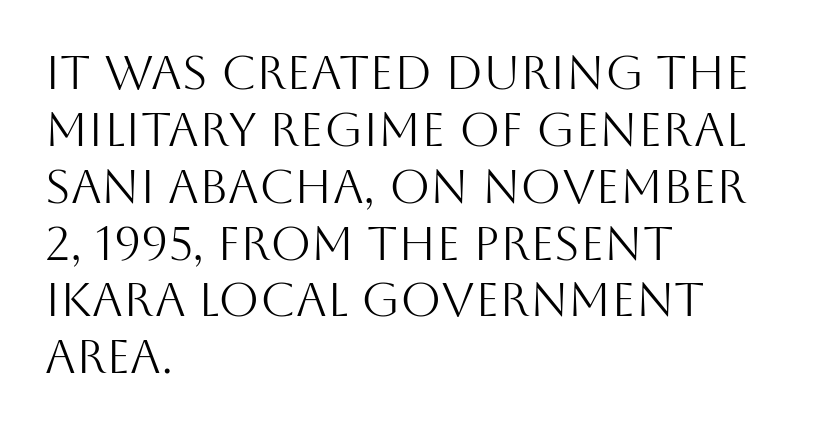
Q: Is the text bold? A: No.
Q: Is the text italic (slanted)? A: No, it is upright.
Q: Is the typeface a serif or a sans-serif typeface? A: Sans-serif.
Q: Is the text underlined? A: No.
Q: How is the paragraph aligned? A: Left-aligned.
Q: Is the spacing between letters normal or unusually wide? A: Normal.
Q: Width (condensed, normal, or wide)? A: Normal.
Q: Stroke contrast? A: Medium.
Q: x-height? A: Large.
Q: Monospaced? A: No.
